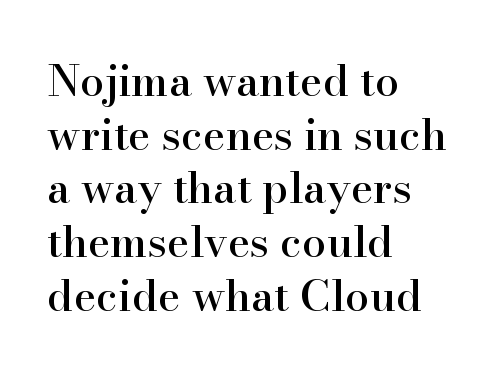
The image shows 43 px serif type, upright; set left-aligned, normal line spacing (1.25x), normal letter spacing, not underlined; high stroke contrast and a small x-height.
